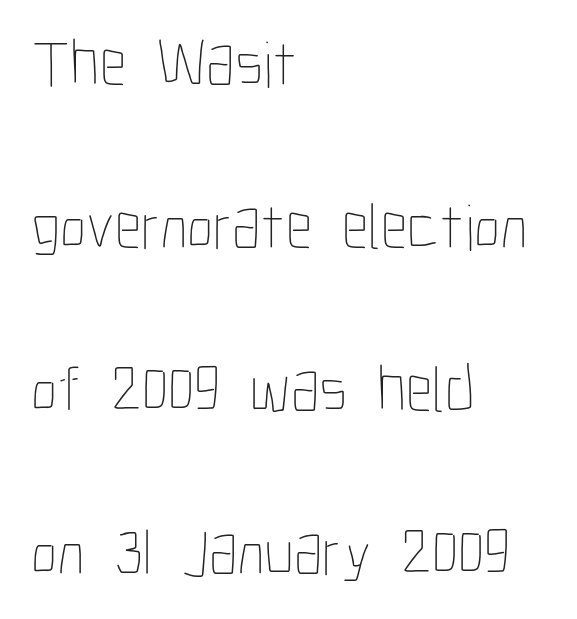
{"italic": "no", "bold": "no", "weight": "thin", "width": "condensed", "stroke_contrast": "low", "x_height": "medium", "monospaced": "no", "underline": "no", "align": "left", "line_spacing": "loose", "line_spacing_ratio": 2.47, "letter_spacing": "normal", "letter_spacing_em": 0.0, "glyph_px": 66}
